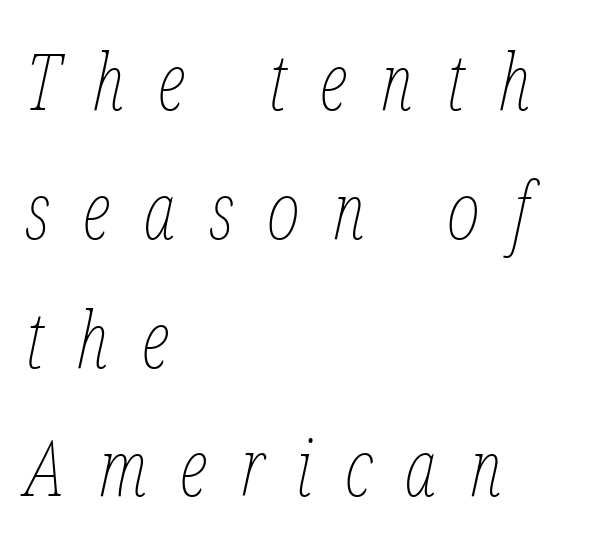
The image shows 79 px thin, condensed type, italic (leaning right); set left-aligned, normal line spacing (1.63x), unusually wide letter spacing (+0.42 em), not underlined; low stroke contrast and a medium x-height.
